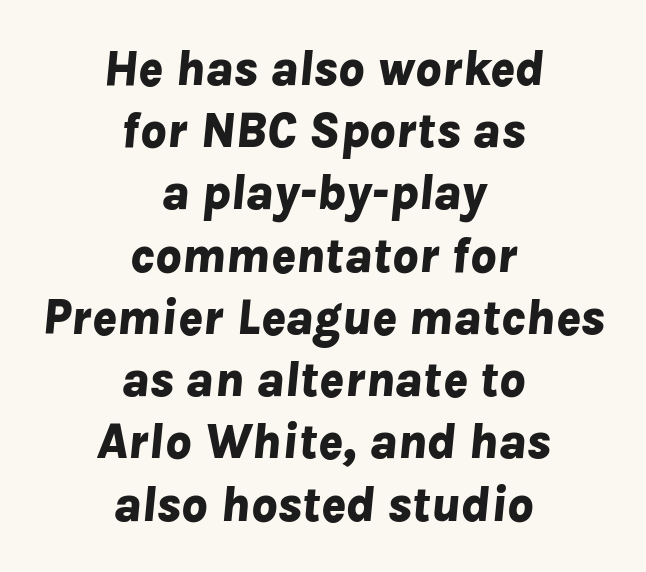
Q: Is the text bold? A: Yes.
Q: Is the text italic (slanted)? A: Yes, it leans right by about 8 degrees.
Q: Is the text underlined? A: No.
Q: How is the paragraph aligned? A: Centered.
Q: Is the spacing between letters normal or unusually wide? A: Normal.
Q: Width (condensed, normal, or wide)? A: Normal.
Q: Stroke contrast? A: Low.
Q: x-height? A: Medium.
Q: Monospaced? A: No.
